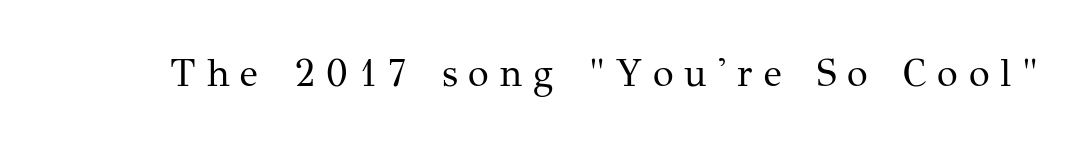
Q: Is the text bold? A: No.
Q: Is the text italic (slanted)? A: No, it is upright.
Q: Is the typeface a serif or a sans-serif typeface? A: Serif.
Q: Is the text underlined? A: No.
Q: Is the spacing between letters normal or unusually wide? A: Unusually wide.
Q: Width (condensed, normal, or wide)? A: Normal.
Q: Stroke contrast? A: Medium.
Q: x-height? A: Medium.
Q: Monospaced? A: No.
